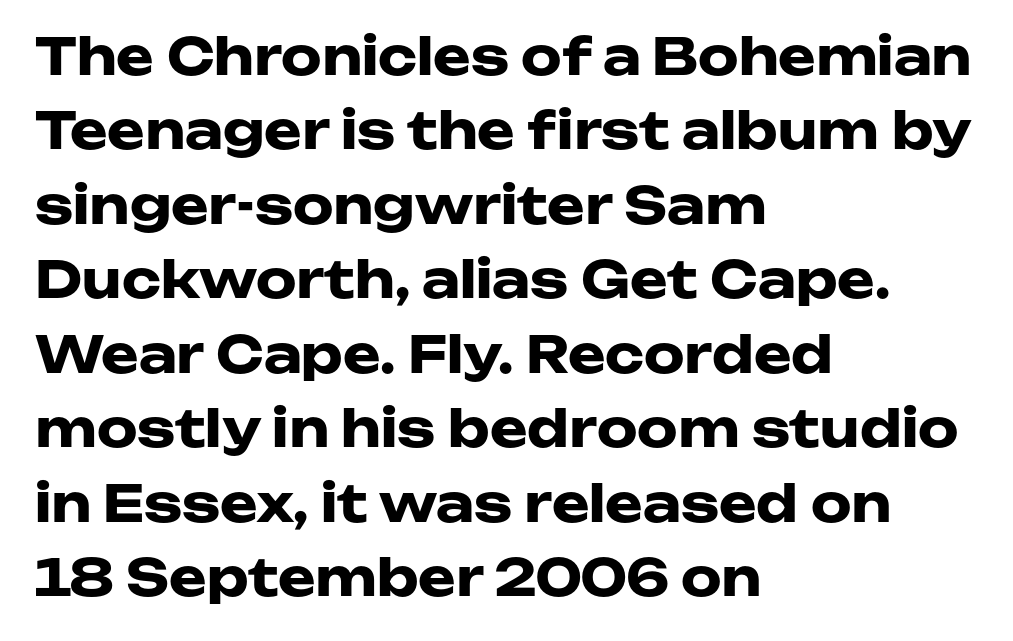
{"serif": "no", "italic": "no", "bold": "yes", "weight": "heavy", "width": "wide", "stroke_contrast": "low", "x_height": "medium", "monospaced": "no", "underline": "no", "align": "left", "line_spacing": "normal", "line_spacing_ratio": 1.46, "letter_spacing": "normal", "letter_spacing_em": 0.0, "glyph_px": 51}
